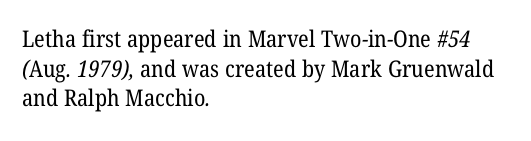
{"bold": "no", "underline": "no", "align": "left", "line_spacing": "normal", "line_spacing_ratio": 1.29, "letter_spacing": "normal", "letter_spacing_em": 0.0, "glyph_px": 23}
